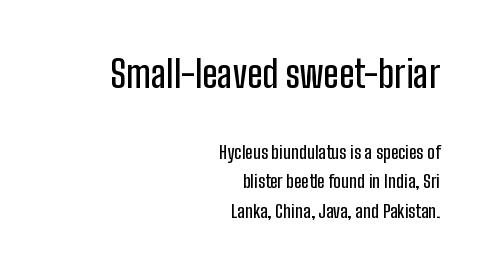
The image shows 37 px condensed sans-serif type, upright; set right-aligned, normal line spacing (1.63x), normal letter spacing, not underlined; the first (top) block is 2.06x larger; low stroke contrast and a medium x-height.
